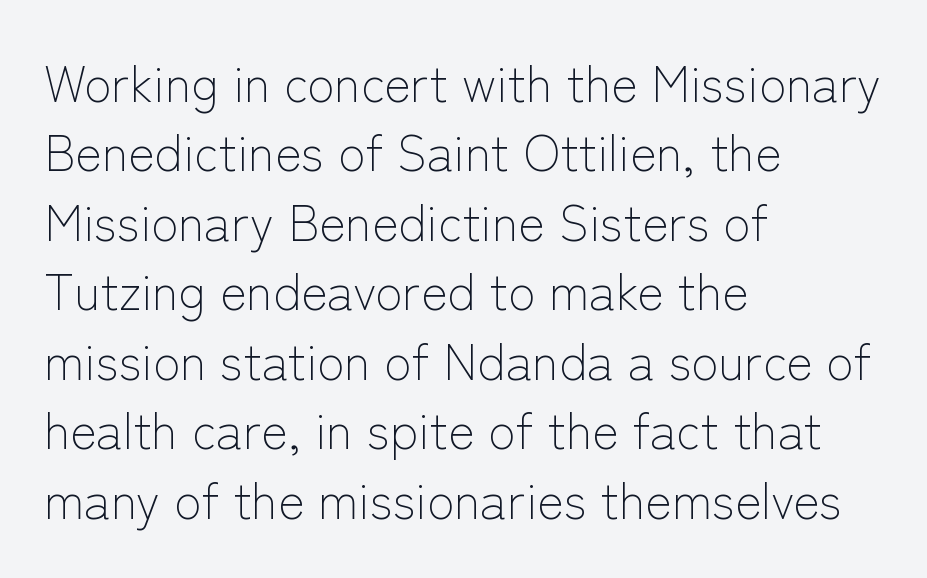
A clean baseline with only descenders dipping below it. Quick note: interline space is typical. The paragraph has a hard left edge and a soft right edge. Tracking here is standard; glyphs follow each other at the usual distance. Each letter keeps its own natural width here, so spacing adapts to shape.
